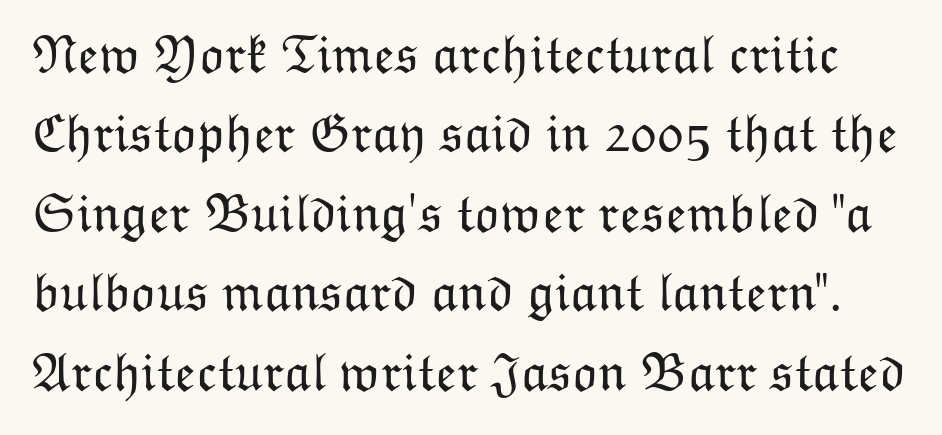
Q: Is the text bold? A: No.
Q: Is the text italic (slanted)? A: No, it is upright.
Q: Is the text underlined? A: No.
Q: Is the spacing between letters normal or unusually wide? A: Normal.
Q: Is the spacing between lines tight, normal or loose? A: Normal.
Q: Width (condensed, normal, or wide)? A: Normal.
Q: Stroke contrast? A: Low.
Q: x-height? A: Medium.
Q: Monospaced? A: No.
